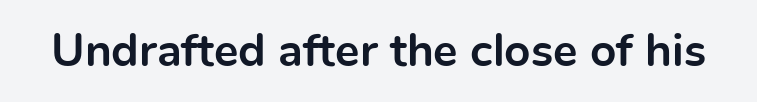
The image shows 46 px bold sans-serif type, upright; set normal letter spacing, not underlined; a medium x-height.
